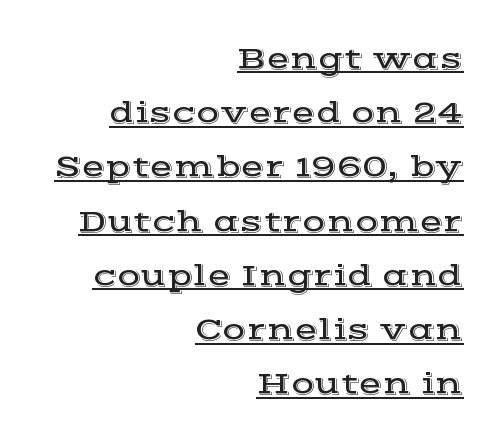
Stroke terminals: seriffed. Note the varied advance widths — an 'i' is clearly narrower than an 'm'. This sample carries an underscore along the baseline area. Posture: straight, roman, zero tilt.
